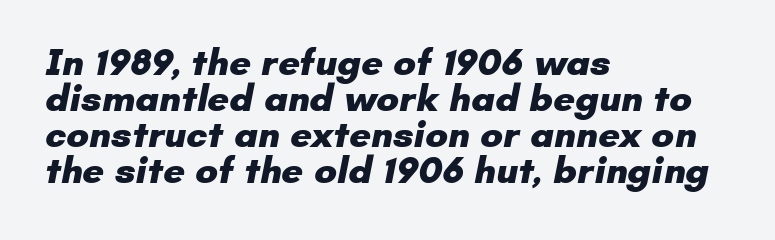
Q: Is the text bold? A: Yes.
Q: Is the typeface a serif or a sans-serif typeface? A: Sans-serif.
Q: Is the text underlined? A: No.
Q: How is the paragraph aligned? A: Left-aligned.
Q: Is the spacing between letters normal or unusually wide? A: Normal.
Q: Is the spacing between lines tight, normal or loose? A: Tight.
Q: Width (condensed, normal, or wide)? A: Normal.
Q: Stroke contrast? A: Low.
Q: x-height? A: Small.
Q: Monospaced? A: No.
